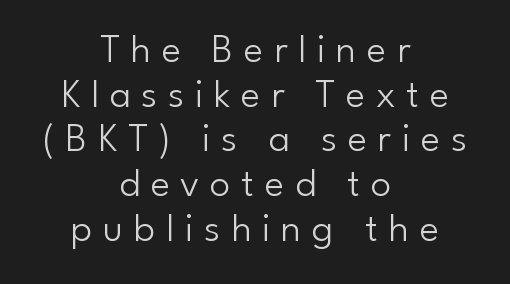
{"serif": "no", "italic": "no", "bold": "no", "weight": "light", "width": "normal", "stroke_contrast": "low", "x_height": "small", "monospaced": "no", "underline": "no", "align": "center", "line_spacing": "tight", "line_spacing_ratio": 1.09, "letter_spacing": "wide", "letter_spacing_em": 0.26, "glyph_px": 41}
